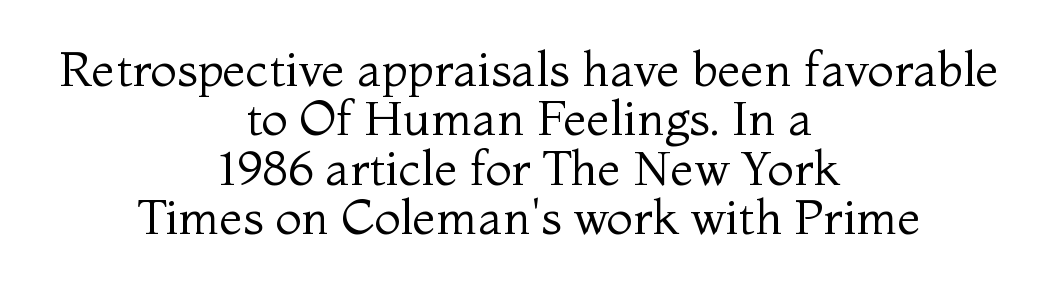
{"serif": "yes", "italic": "no", "bold": "no", "weight": "regular", "width": "normal", "stroke_contrast": "medium", "x_height": "medium", "monospaced": "no", "underline": "no", "align": "center", "line_spacing": "tight", "line_spacing_ratio": 1.03, "letter_spacing": "normal", "letter_spacing_em": 0.0, "glyph_px": 48}
